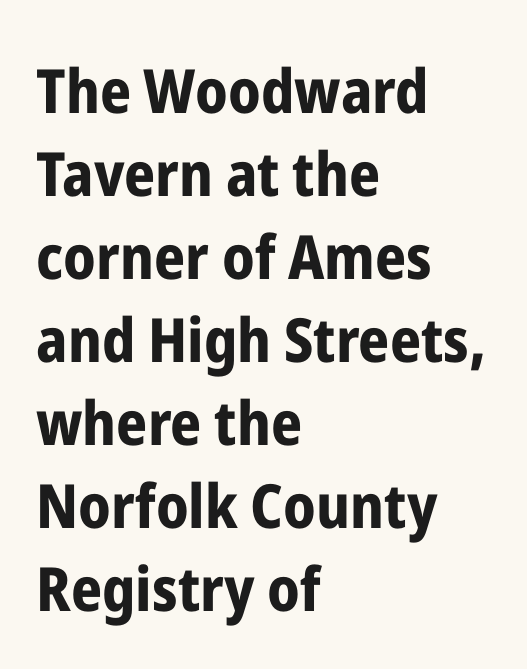
{"serif": "no", "italic": "no", "bold": "yes", "weight": "bold", "width": "condensed", "stroke_contrast": "low", "x_height": "medium", "monospaced": "no", "underline": "no", "align": "left", "line_spacing": "normal", "line_spacing_ratio": 1.36, "letter_spacing": "normal", "letter_spacing_em": 0.0, "glyph_px": 61}
